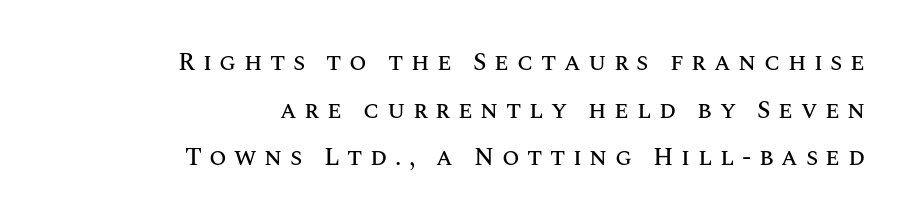
{"italic": "no", "underline": "no", "align": "right", "line_spacing": "loose", "line_spacing_ratio": 1.91, "letter_spacing": "wide", "letter_spacing_em": 0.3, "glyph_px": 25}
